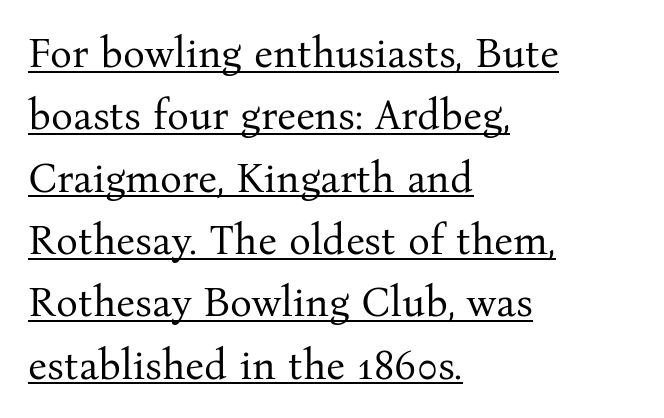
{"serif": "yes", "italic": "no", "bold": "no", "weight": "regular", "width": "normal", "stroke_contrast": "medium", "x_height": "medium", "monospaced": "no", "underline": "yes", "align": "left", "line_spacing": "normal", "line_spacing_ratio": 1.52, "letter_spacing": "normal", "letter_spacing_em": 0.0, "glyph_px": 41}
